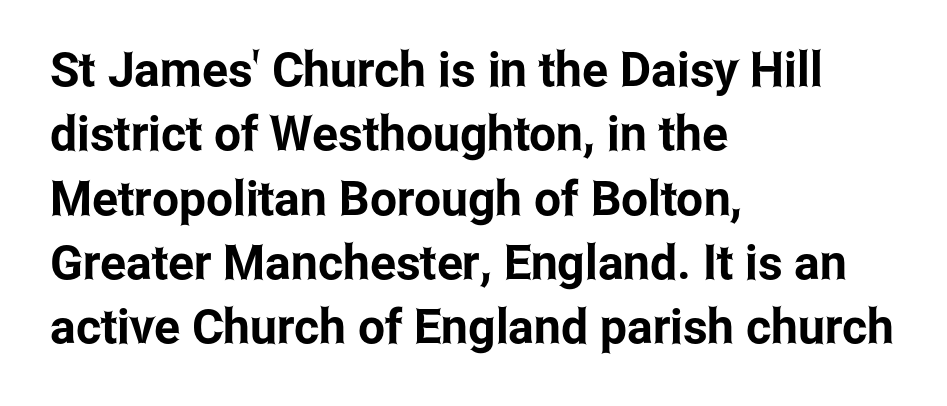
What stands out about the letter spacing? Nothing — it is the standard amount. Letters rest on an invisible, unmarked baseline. A sans-serif font was chosen for this passage. You could not count columns in this text — the font is proportionally spaced. The setting favours the left margin, as ordinary paragraphs usually do. Every stem runs plumb, perpendicular to the baseline.
